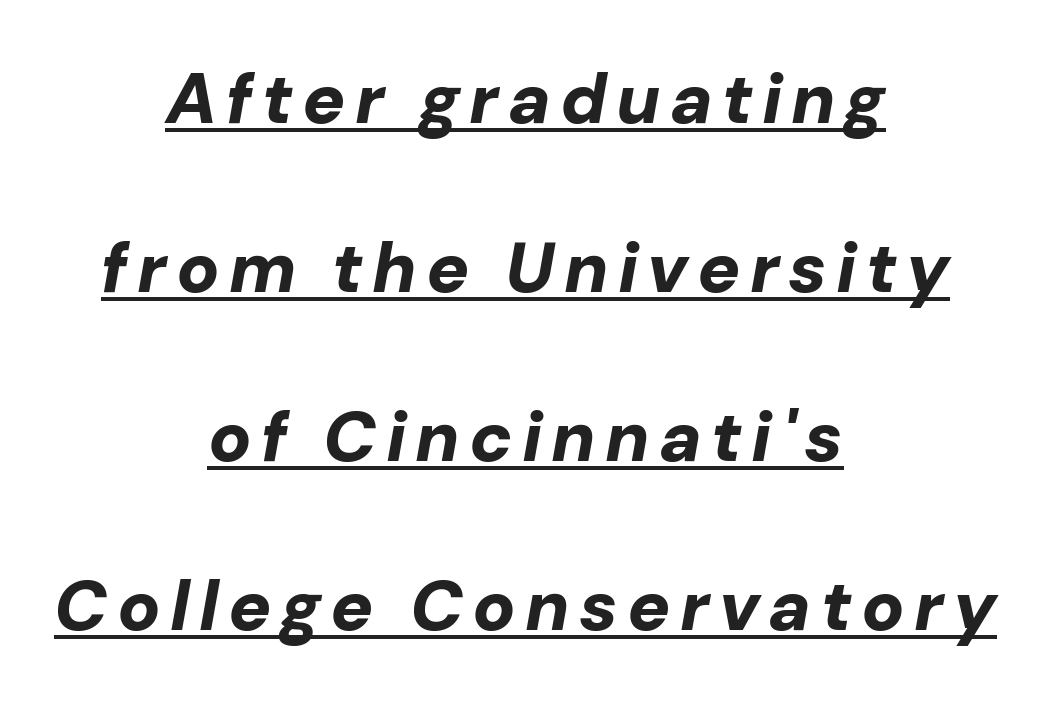
The image shows 71 px bold type, italic (leaning right); set centered, loose line spacing (2.38x), underlined; low stroke contrast and a medium x-height.
